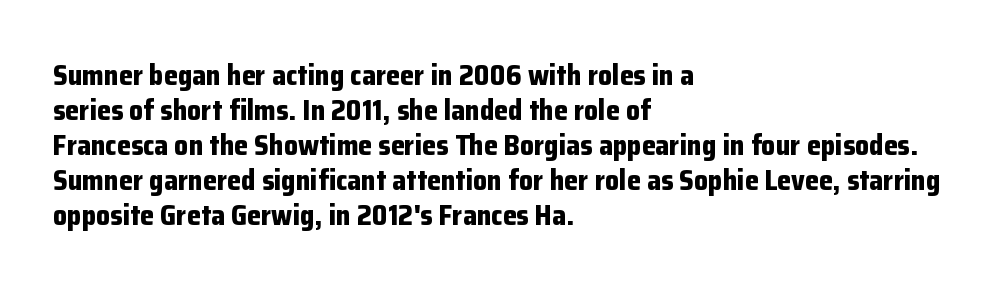
{"serif": "no", "italic": "no", "bold": "yes", "weight": "bold", "width": "normal", "stroke_contrast": "low", "x_height": "medium", "monospaced": "no", "underline": "no", "align": "left", "line_spacing": "normal", "line_spacing_ratio": 1.25, "letter_spacing": "normal", "letter_spacing_em": 0.0, "glyph_px": 28}
